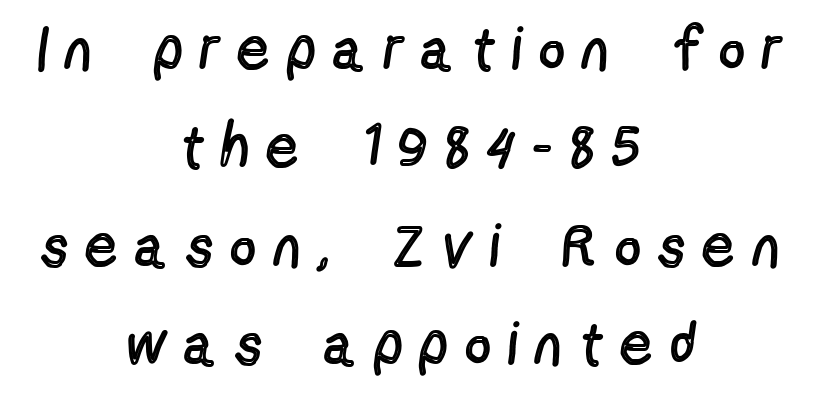
Q: Is the text bold? A: No.
Q: Is the typeface a serif or a sans-serif typeface? A: Sans-serif.
Q: Is the text underlined? A: No.
Q: How is the paragraph aligned? A: Centered.
Q: Is the spacing between letters normal or unusually wide? A: Unusually wide.
Q: Is the spacing between lines tight, normal or loose? A: Normal.
Q: Width (condensed, normal, or wide)? A: Condensed.
Q: x-height? A: Medium.
Q: Monospaced? A: No.
